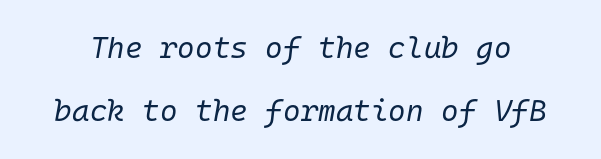
Q: Is the text bold? A: No.
Q: Is the text italic (slanted)? A: Yes, it leans right by about 10 degrees.
Q: Is the text underlined? A: No.
Q: Is the spacing between letters normal or unusually wide? A: Normal.
Q: Is the spacing between lines tight, normal or loose? A: Loose.
Q: Width (condensed, normal, or wide)? A: Normal.
Q: Stroke contrast? A: Low.
Q: x-height? A: Medium.
Q: Monospaced? A: Yes.
